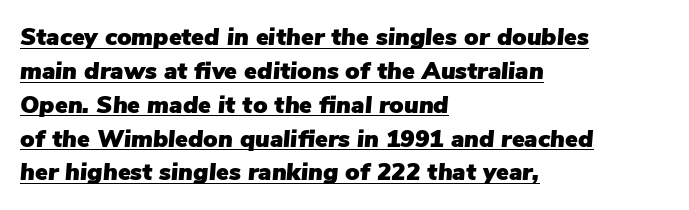
The image shows 24 px text type, italic (leaning right); set left-aligned, normal line spacing (1.41x), normal letter spacing, underlined.
